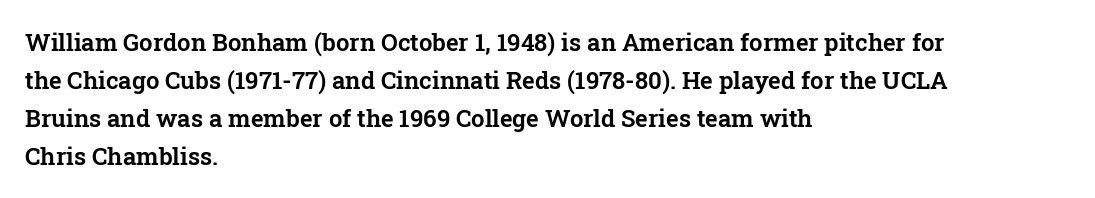
A normal amount of white space separates one row of letters from the next. In terms of letterspacing, this is plain default setting. Quick note: not italic, upright. Only glyphs here, with clear space below each row. Horizontally, the lines are justified to the leading edge only.
